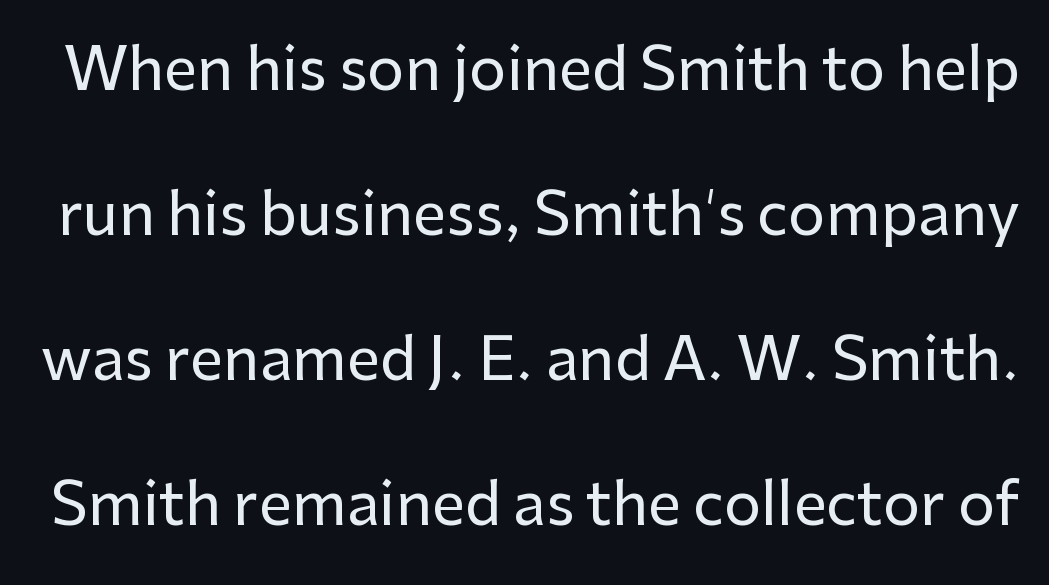
The image shows 59 px sans-serif type, upright; set loose line spacing (2.46x), normal letter spacing, not underlined; low stroke contrast and a medium x-height.
